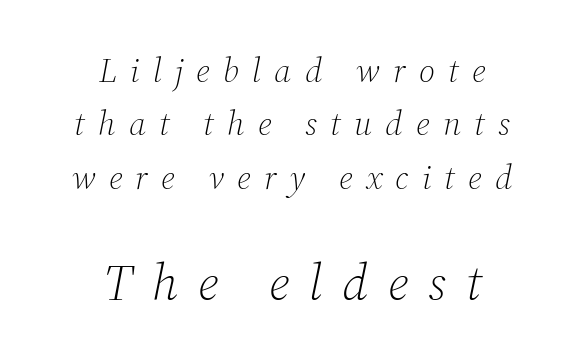
Q: Is the text bold? A: No.
Q: Is the text italic (slanted)? A: Yes, it leans right by about 12 degrees.
Q: Is the typeface a serif or a sans-serif typeface? A: Serif.
Q: Is the text underlined? A: No.
Q: How is the paragraph aligned? A: Centered.
Q: Is the spacing between letters normal or unusually wide? A: Unusually wide.
Q: Is the spacing between lines tight, normal or loose? A: Normal.
Q: Which block of text is set in a larger size, the first (top) or the second (bottom)? A: The second (bottom) one.
Q: Width (condensed, normal, or wide)? A: Normal.
Q: Stroke contrast? A: Medium.
Q: x-height? A: Medium.
Q: Monospaced? A: No.
